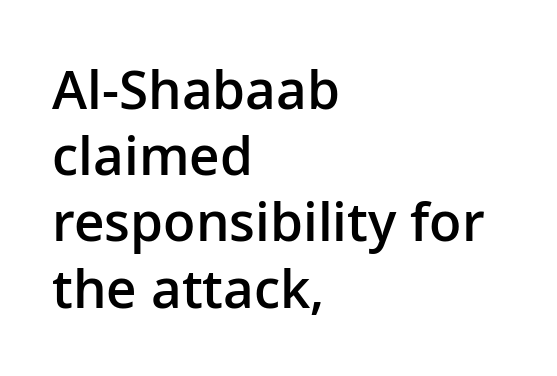
{"serif": "no", "italic": "no", "bold": "semi", "weight": "semibold", "width": "normal", "stroke_contrast": "low", "x_height": "medium", "monospaced": "no", "underline": "no", "align": "left", "line_spacing": "normal", "line_spacing_ratio": 1.25, "letter_spacing": "normal", "letter_spacing_em": 0.0, "glyph_px": 53}
